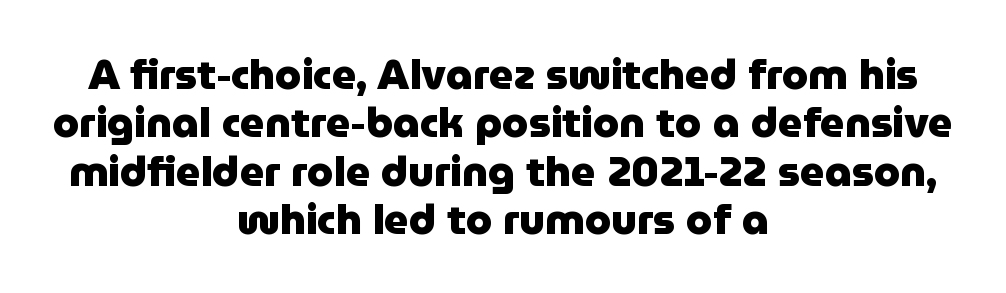
Q: Is the text bold? A: Yes.
Q: Is the text italic (slanted)? A: No, it is upright.
Q: Is the typeface a serif or a sans-serif typeface? A: Sans-serif.
Q: Is the text underlined? A: No.
Q: How is the paragraph aligned? A: Centered.
Q: Is the spacing between letters normal or unusually wide? A: Normal.
Q: Is the spacing between lines tight, normal or loose? A: Tight.
Q: Width (condensed, normal, or wide)? A: Normal.
Q: Stroke contrast? A: Low.
Q: x-height? A: Medium.
Q: Monospaced? A: No.
